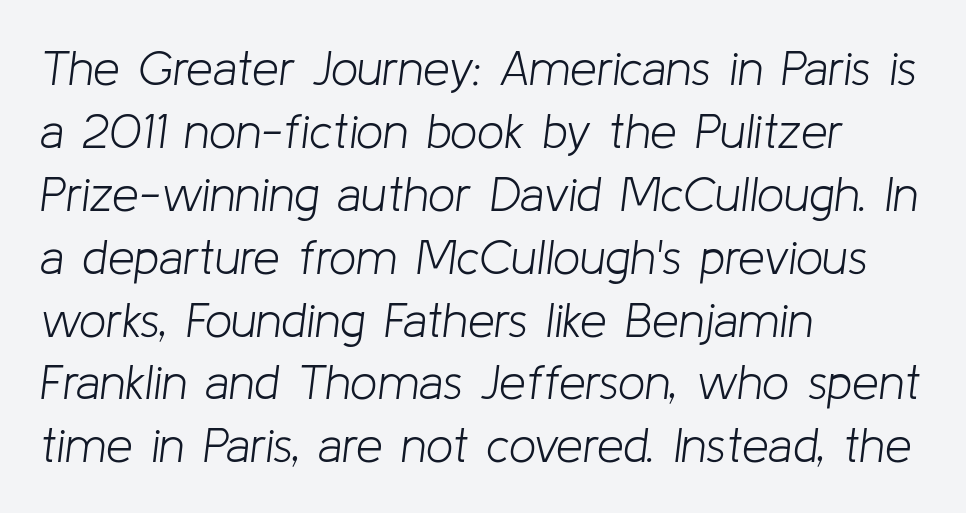
Default kerning and tracking; the words read as compact shapes. Each row of text sits above clean, open space. Regarding leading, the lines here are spaced in the standard way. The rendering anchors every line to the left-hand side. When letters slant like this, we call the style italic.
